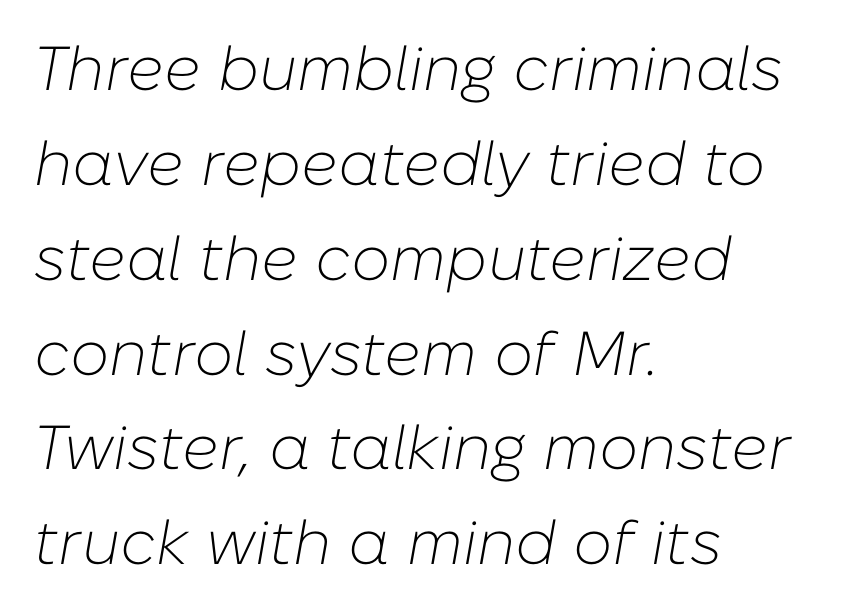
The image shows 62 px light type, italic (leaning right); set left-aligned, normal line spacing (1.53x), normal letter spacing, not underlined; low stroke contrast and a medium x-height.
